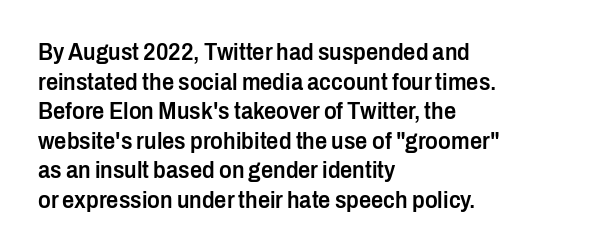
A bare baseline throughout the passage. Compared with a centered layout, this one pins lines to the left instead. This is moderately heavy type, rendered in semibold. The letters sit at their default tracking, neither squeezed nor spread. This sample uses an upright cut, with every glyph sitting square on the baseline.
